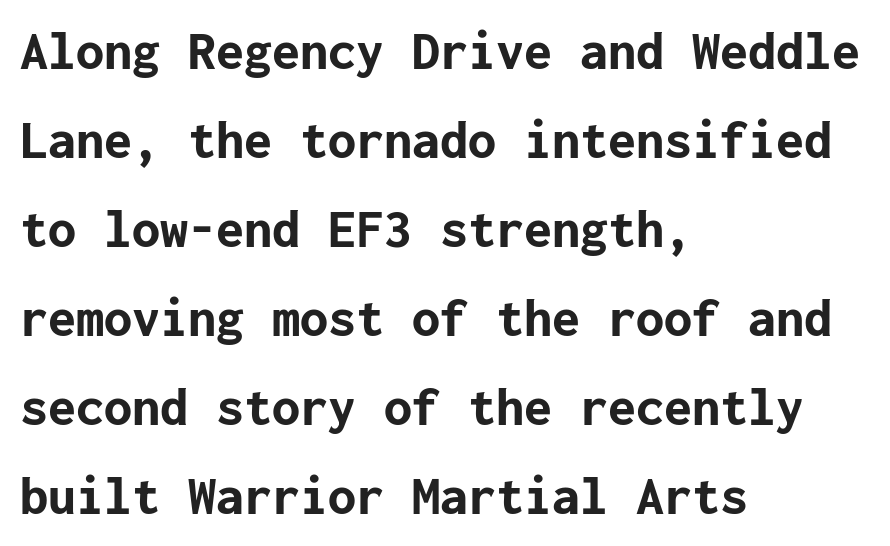
Students, note that the glyphs here touch the page at normal intervals. This rendering uses left alignment, leaving the right contour irregular. It's the straight-up-and-down kind of type. Weight check: bold — yes, fully. Is this a sans? Yes — the strokes have no serifs.
